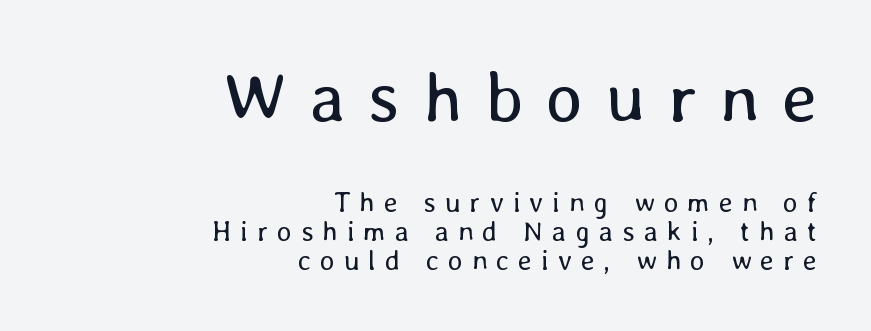
{"italic": "no", "bold": "no", "weight": "regular", "width": "normal", "stroke_contrast": "low", "x_height": "medium", "monospaced": "no", "underline": "no", "align": "right", "line_spacing": "tight", "line_spacing_ratio": 1.04, "letter_spacing": "wide", "letter_spacing_em": 0.32, "larger_block": "first", "size_ratio": 2.54, "glyph_px": 71}
